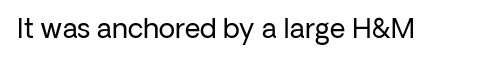
Q: Is the text bold? A: No.
Q: Is the text italic (slanted)? A: No, it is upright.
Q: Is the text underlined? A: No.
Q: Is the spacing between letters normal or unusually wide? A: Normal.
